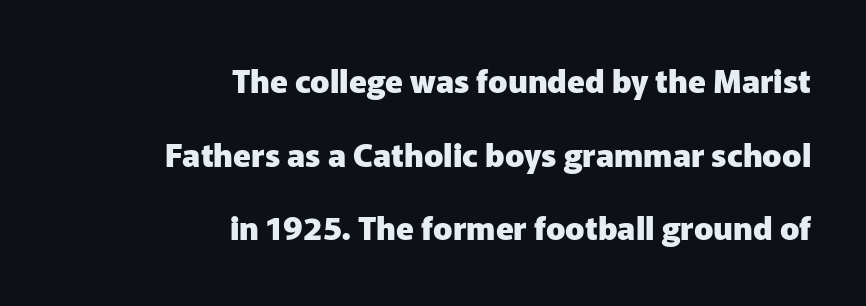
Regarding leading, the lines here are spaced well apart. No extra tracking has been applied to these lines. A typesetter would mark this as roman, not italic. Unmarked baselines from the first word to the last. The passage shown is emphatically bold. The lines are quadded right.
